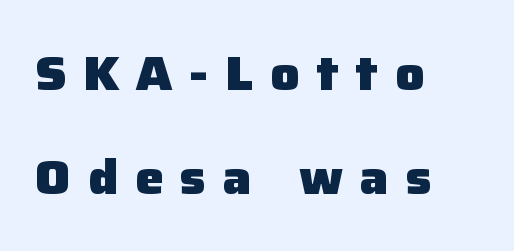
Q: Is the text bold? A: Yes.
Q: Is the text italic (slanted)? A: No, it is upright.
Q: Is the typeface a serif or a sans-serif typeface? A: Sans-serif.
Q: Is the text underlined? A: No.
Q: How is the paragraph aligned? A: Left-aligned.
Q: Is the spacing between letters normal or unusually wide? A: Unusually wide.
Q: Is the spacing between lines tight, normal or loose? A: Loose.
Q: Width (condensed, normal, or wide)? A: Normal.
Q: Stroke contrast? A: Low.
Q: x-height? A: Medium.
Q: Monospaced? A: No.
